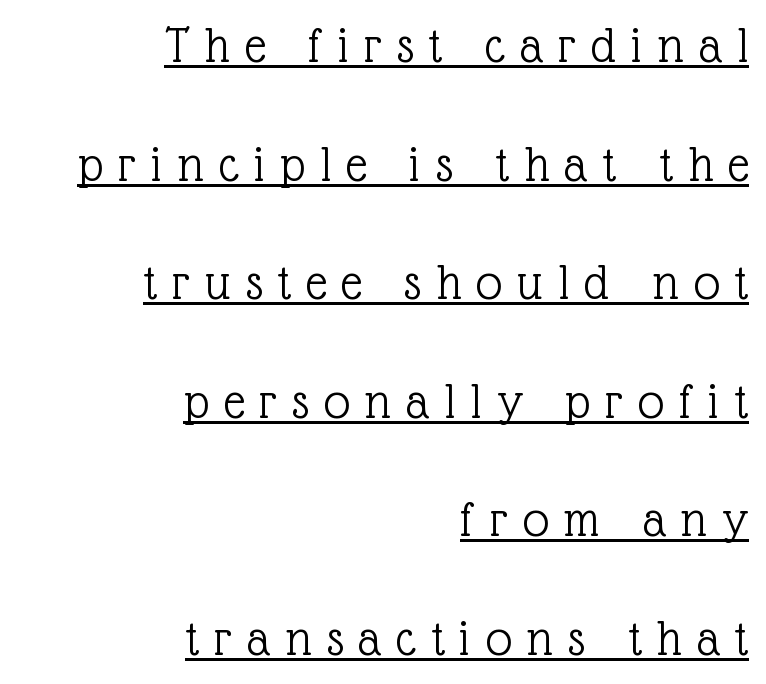
{"serif": "yes", "italic": "no", "bold": "no", "weight": "light", "width": "normal", "x_height": "medium", "monospaced": "no", "underline": "yes", "align": "right", "line_spacing": "loose", "line_spacing_ratio": 2.28, "letter_spacing": "wide", "letter_spacing_em": 0.29, "glyph_px": 52}
